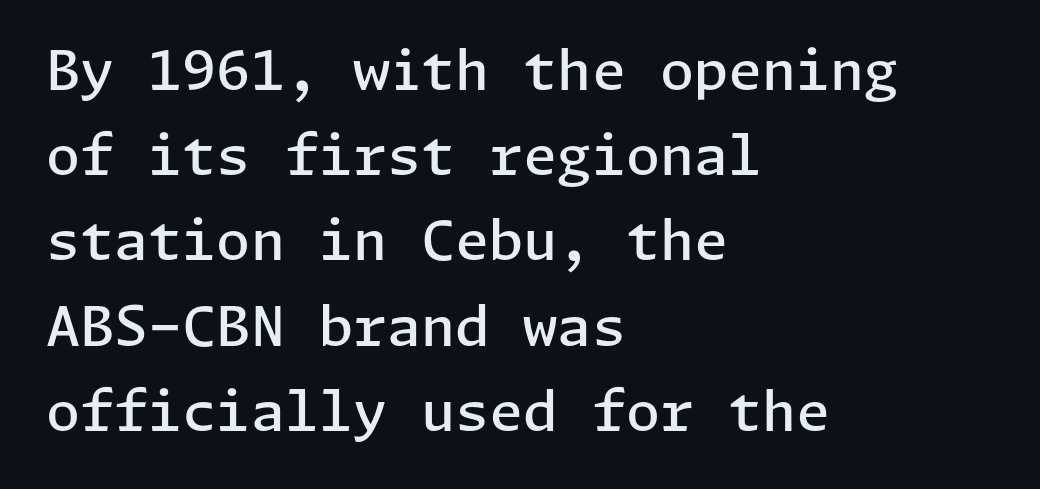
These lines are composed in type without serifs. A roman cut, with each character standing at attention. Left-aligned paragraph, ragged on the right. A typesetter would call this zero additional tracking. Does the leading feel generous? No, just average.
